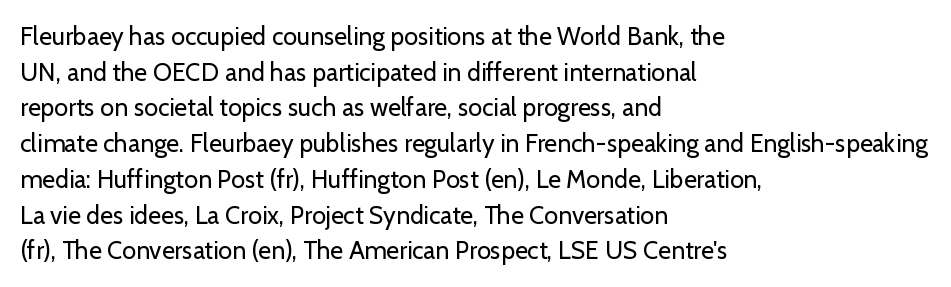
Q: Is the text bold? A: No.
Q: Is the text italic (slanted)? A: No, it is upright.
Q: Is the text underlined? A: No.
Q: How is the paragraph aligned? A: Left-aligned.
Q: Is the spacing between letters normal or unusually wide? A: Normal.
Q: Is the spacing between lines tight, normal or loose? A: Normal.
